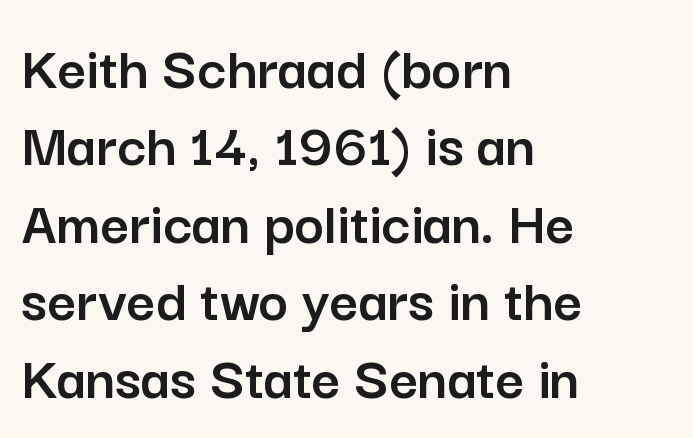
The image shows 63 px sans-serif type, upright; set left-aligned, line spacing 1.23x, normal letter spacing, not underlined; low stroke contrast and a medium x-height.
